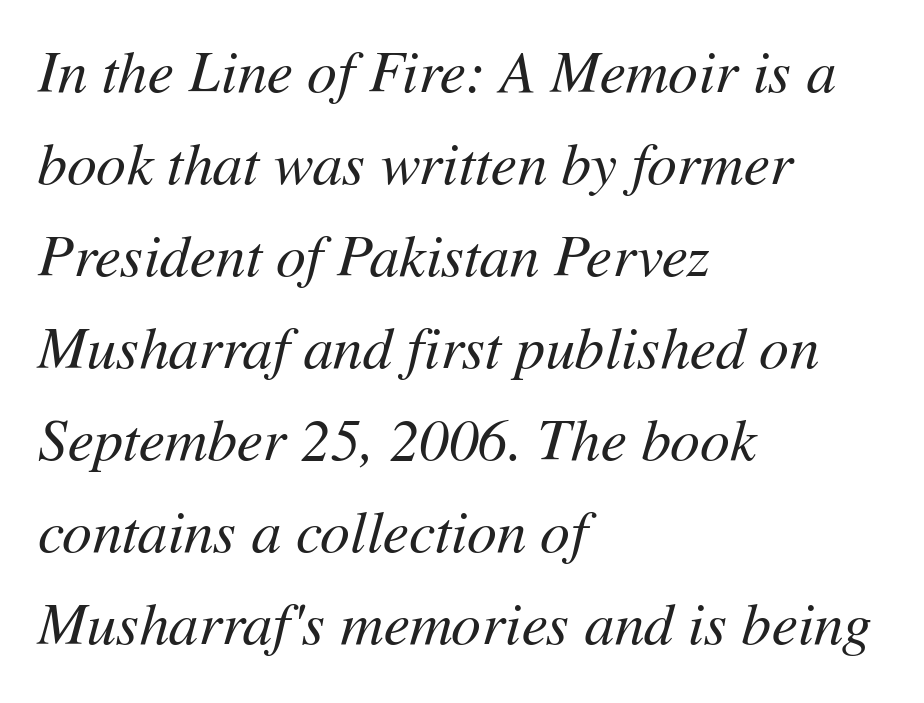
The rendering applies a slant to the glyphs. Which margin do the lines hug? The left one — the right edge is uneven. Descenders are the only things crossing below the line. The letters look calm and open, with moderate or lighter stems.
